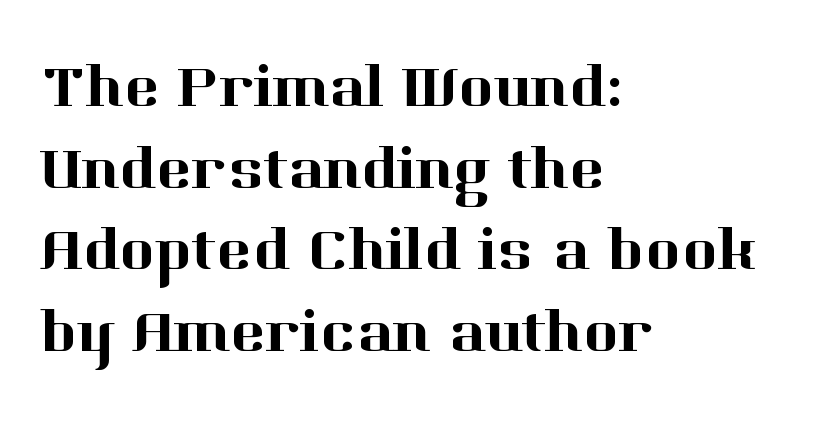
{"serif": "yes", "italic": "no", "width": "normal", "stroke_contrast": "high", "x_height": "medium", "monospaced": "no", "underline": "no", "align": "left", "line_spacing": "normal", "line_spacing_ratio": 1.36, "letter_spacing": "normal", "letter_spacing_em": 0.0, "glyph_px": 60}
